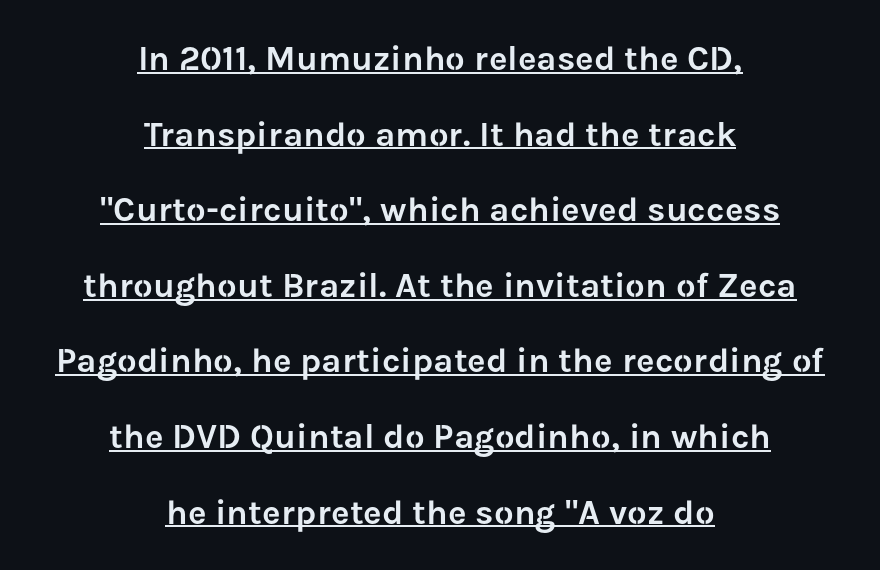
The image shows 35 px sans-serif type, upright; set centered, loose line spacing (2.16x), normal letter spacing, underlined; low stroke contrast and a medium x-height.
